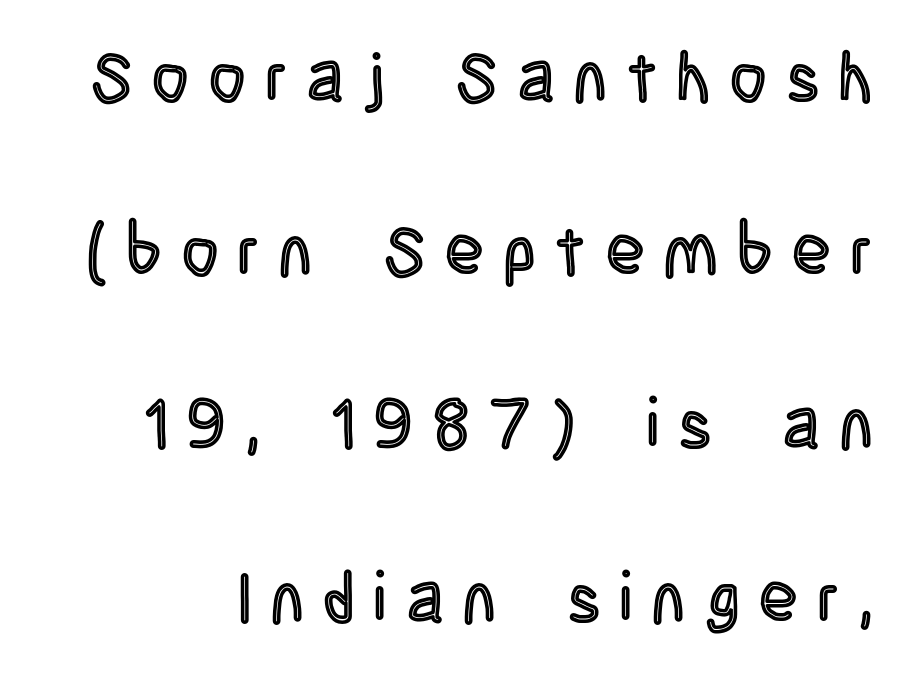
This is roman type, the default non-slanted kind. Regarding leading, the lines here are spaced well apart. Proportional: the letters do not fall into vertical columns. Anything drawn beneath the words? Only blank space.
